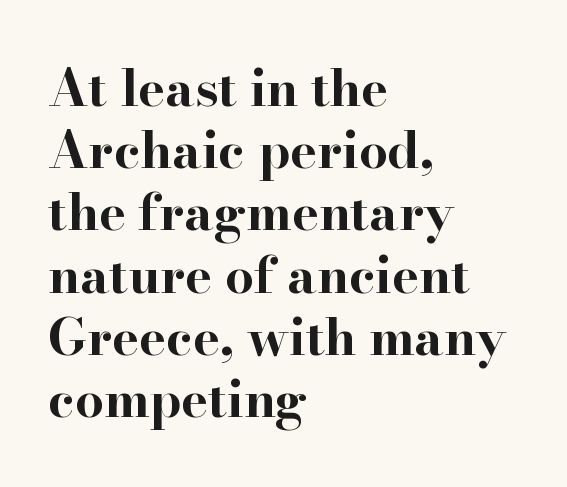
Looks like regular typesetting: each glyph gets only the width it needs. The string is rendered with underlining switched off. Tracking here is standard; glyphs follow each other at the usual distance. The setting favours the left margin, as ordinary paragraphs usually do. The letters stand straight up with perfectly vertical stems.
